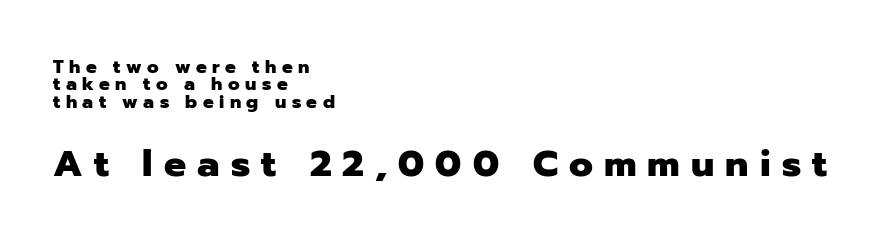
{"serif": "no", "italic": "no", "bold": "yes", "weight": "heavy", "width": "normal", "stroke_contrast": "low", "x_height": "medium", "monospaced": "no", "underline": "no", "align": "left", "line_spacing": "tight", "line_spacing_ratio": 0.97, "letter_spacing": "wide", "letter_spacing_em": 0.3, "larger_block": "second", "size_ratio": 2.06, "glyph_px": 37}
